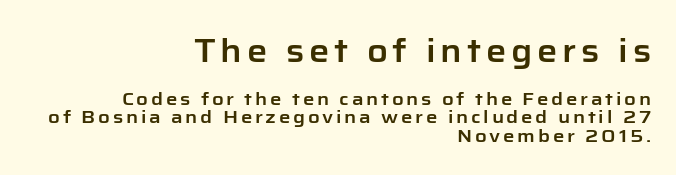
Only glyphs here, with clear space below each row. The earlier block is typeset at a bigger size than the later block. A flush-right, rag-left setting is used for this passage. Do the characters align in a grid? No, the font is proportional. Look at the bottom of the vertical strokes: they stop flat, with no serifs. Summary of vertical rhythm: compact, with narrow interline spacing.
